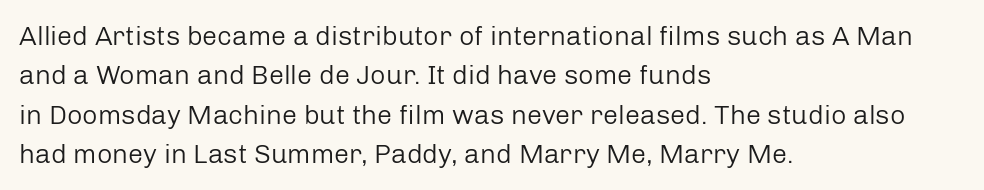
The image shows 27 px text type, upright; set left-aligned, normal line spacing (1.46x), normal letter spacing, not underlined.
